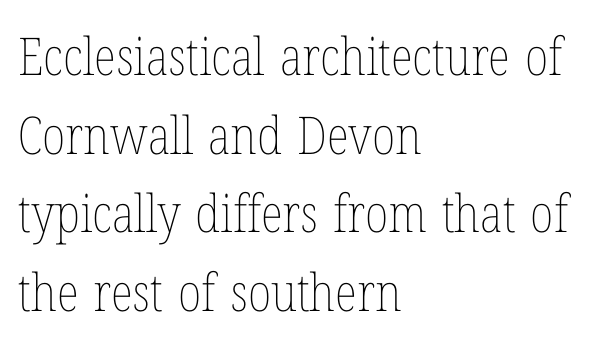
Q: Is the text bold? A: No.
Q: Is the text italic (slanted)? A: No, it is upright.
Q: Is the text underlined? A: No.
Q: How is the paragraph aligned? A: Left-aligned.
Q: Is the spacing between letters normal or unusually wide? A: Normal.
Q: Is the spacing between lines tight, normal or loose? A: Normal.
Q: Width (condensed, normal, or wide)? A: Condensed.
Q: Stroke contrast? A: Low.
Q: x-height? A: Medium.
Q: Monospaced? A: No.
